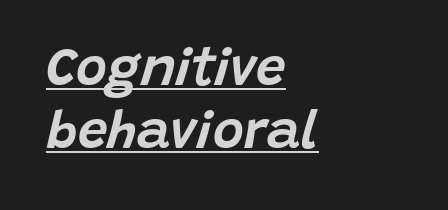
The image shows 53 px text type, italic (leaning right); set left-aligned, line spacing 1.19x, normal letter spacing, underlined; low stroke contrast and a large x-height.
